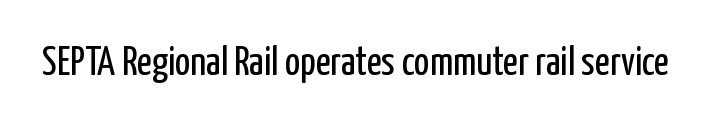
The image shows 41 px regular-weight, condensed sans-serif type, upright; set normal letter spacing, not underlined; low stroke contrast and a medium x-height.
